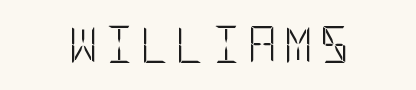
Bold? No — there's no thickening of the strokes. A typesetter would mark this as roman, not italic. Serif or sans? Sans — the stroke terminals are bare. Beneath every word, the page is bare.
